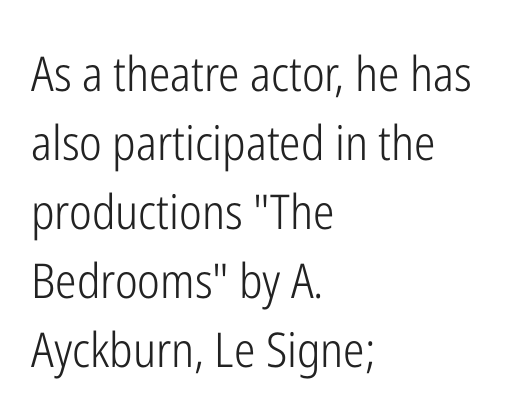
I'd call this a sans setting — the letters go barefoot. If you drew a line through each stem, it would be perfectly vertical. Stroke mass is kept to a normal reading level or below. These lines are set flush left with a ragged right edge. The specimen omits any rule beneath the text block's lines. Caption: standard tracking, unaltered.
